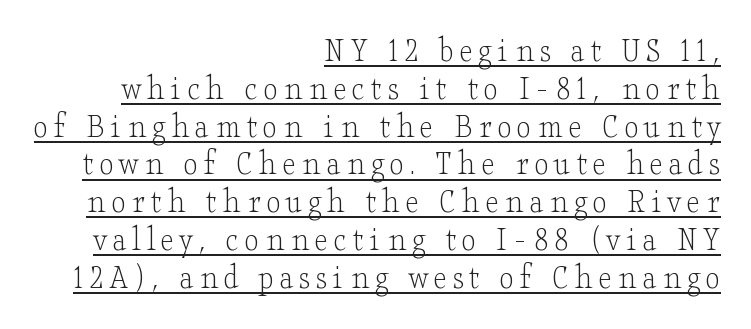
Ascenders rise straight up at ninety degrees. The font family rendered here belongs to the serif group. The face used here is proportionally spaced, like ordinary book or web type. What decoration does the sample have? An underline. Stems here are at most as thick as an everyday book face.
